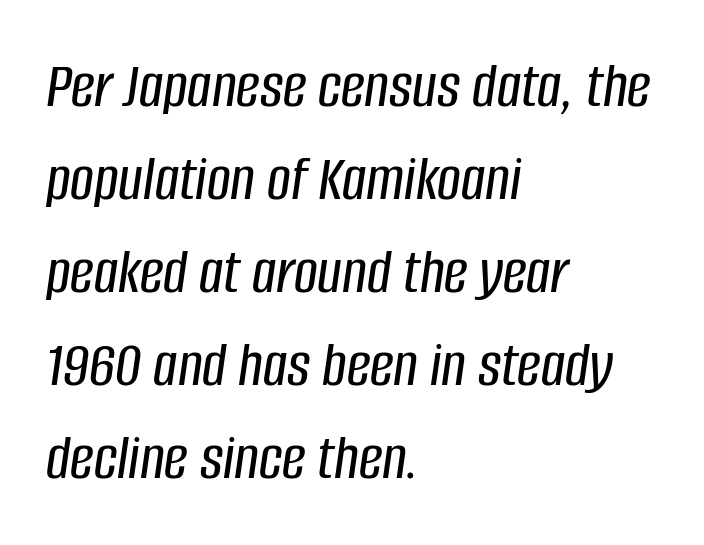
The image shows 66 px condensed type, italic (leaning right); set left-aligned, normal line spacing (1.41x), normal letter spacing, not underlined; low stroke contrast and a large x-height.
